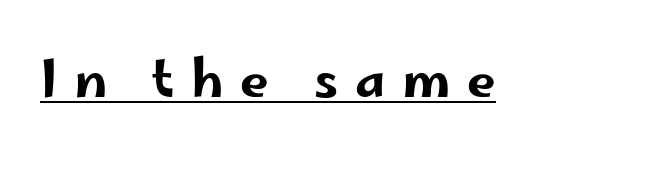
The image shows 51 px wide sans-serif type, upright; set unusually wide letter spacing (+0.33 em), underlined; low stroke contrast and a small x-height.
